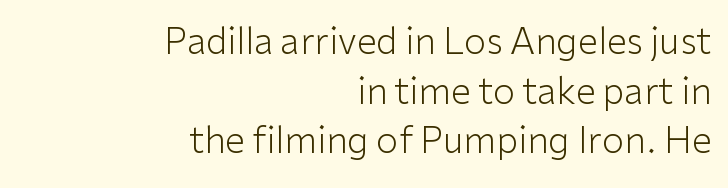
The image shows 36 px light sans-serif type, upright; set right-aligned, normal line spacing (1.38x), normal letter spacing, not underlined; low stroke contrast and a medium x-height.
